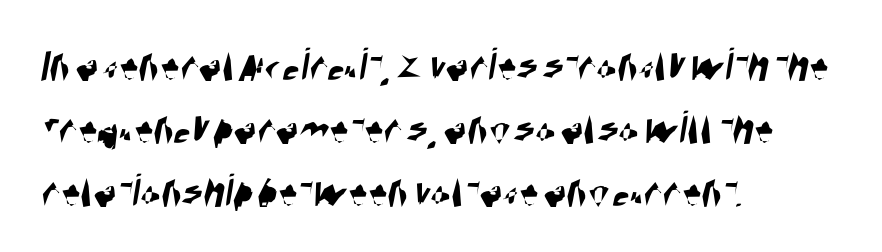
A sans-serif font was chosen for this passage. Standard letterfit; no display-style spreading of the glyphs. A normal amount of white space separates one row of letters from the next. Underlining? Definitely not there.
